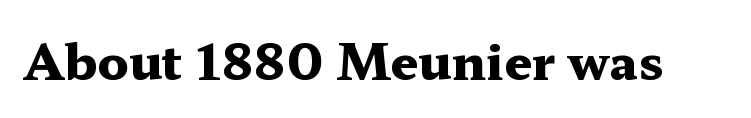
The image shows 49 px heavy, wide serif type, upright; set normal letter spacing, not underlined; medium stroke contrast and a medium x-height.
